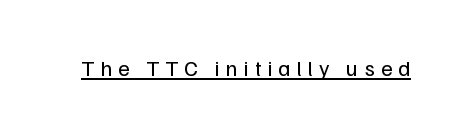
This is not heavy type; no bold has been used. The tracking reads as deliberately expanded to a designer's eye. Unlike italic type, these characters show no tilt at all. A typographer would call this underscored text.
